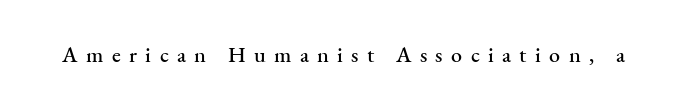
Q: Is the text italic (slanted)? A: No, it is upright.
Q: Is the text underlined? A: No.
Q: Is the spacing between letters normal or unusually wide? A: Unusually wide.
